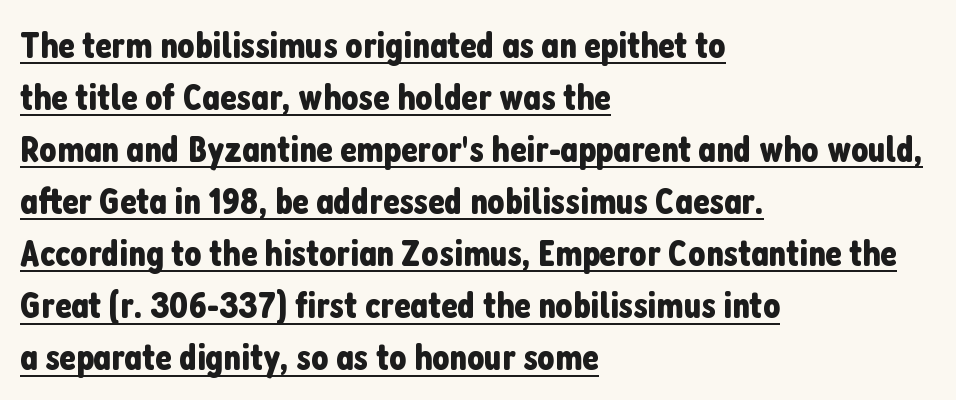
Whoever set this chose a conventional vertical rhythm. Posture: straight, roman, zero tilt. A baseline rule has been typeset under these characters. The passage shown is typeset with a sans-serif family. Teacher's note: observe the even left margin — that is flush-left alignment. The type is set solid horizontally, with unmodified tracking.
